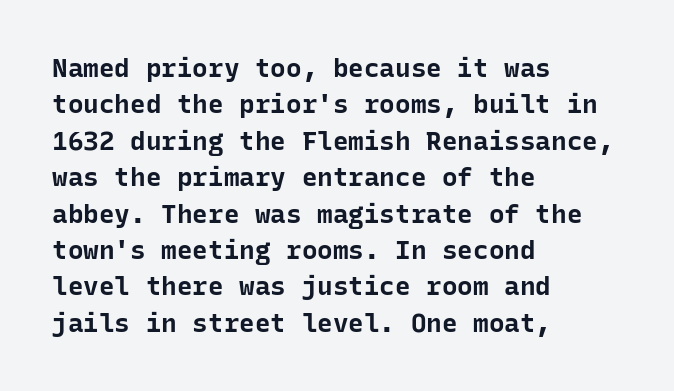
The image shows 26 px bold type, upright; set left-aligned, normal line spacing (1.4x), normal letter spacing, not underlined.
